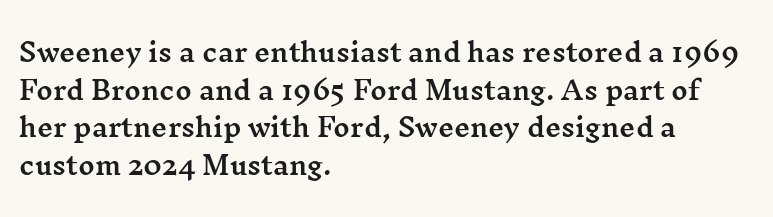
{"italic": "no", "underline": "no", "align": "left", "line_spacing": "normal", "line_spacing_ratio": 1.51, "letter_spacing": "normal", "letter_spacing_em": 0.0, "glyph_px": 25}
